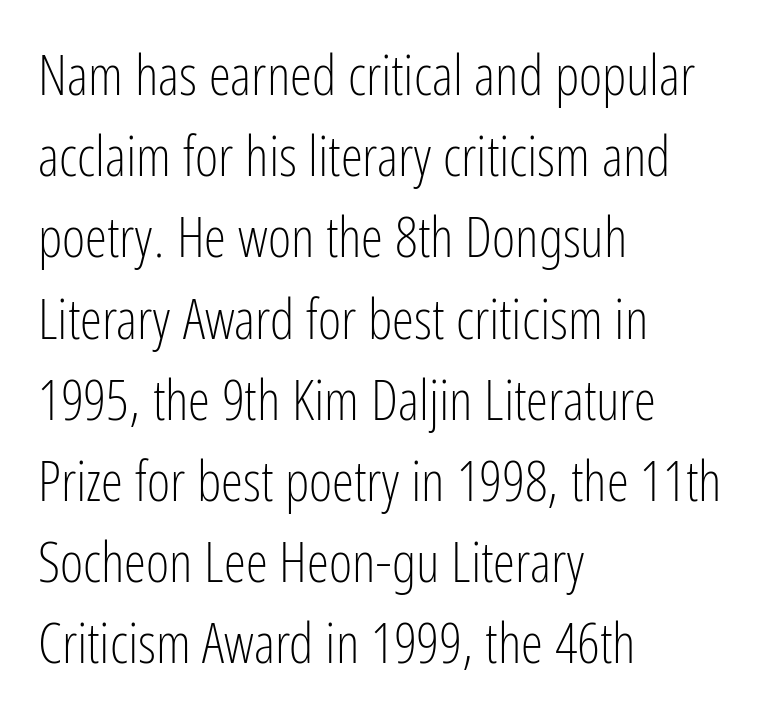
{"serif": "no", "italic": "no", "bold": "no", "weight": "light", "width": "condensed", "stroke_contrast": "low", "x_height": "medium", "monospaced": "no", "underline": "no", "align": "left", "line_spacing": "normal", "line_spacing_ratio": 1.45, "letter_spacing": "normal", "letter_spacing_em": 0.0, "glyph_px": 56}
